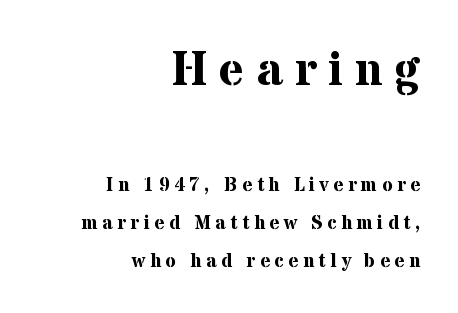
The image shows 48 px bold serif type, upright; set right-aligned, loose line spacing (1.99x), unusually wide letter spacing (+0.24 em), not underlined; the first (top) block is 2.53x larger; medium stroke contrast and a medium x-height.
